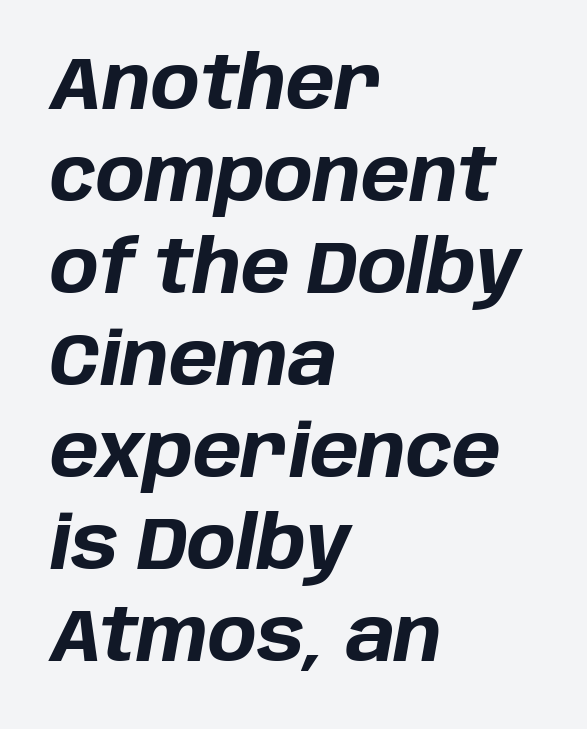
The image shows 73 px bold type, italic (leaning right); set left-aligned, normal line spacing (1.26x), normal letter spacing, not underlined; low stroke contrast and a large x-height.
